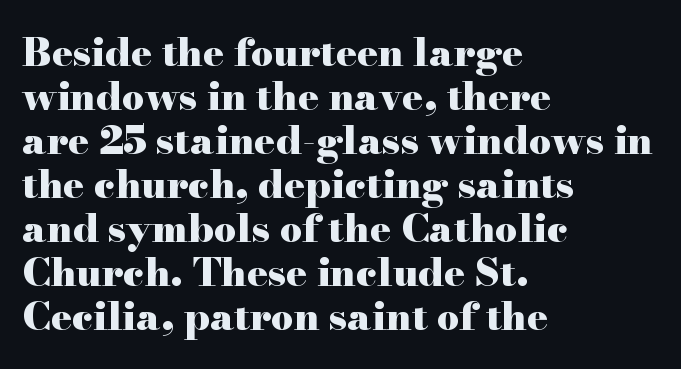
{"serif": "yes", "italic": "no", "bold": "yes", "weight": "heavy", "width": "wide", "stroke_contrast": "high", "x_height": "small", "monospaced": "no", "underline": "no", "align": "left", "line_spacing": "tight", "line_spacing_ratio": 1.13, "letter_spacing": "normal", "letter_spacing_em": 0.0, "glyph_px": 39}
